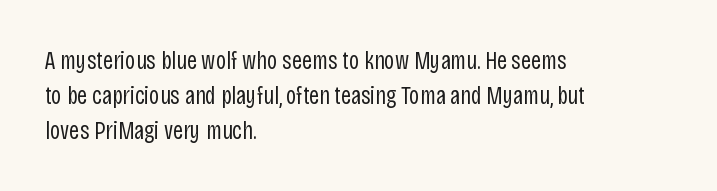
The image shows 25 px text type, upright; set left-aligned, normal line spacing (1.4x), normal letter spacing, not underlined.
